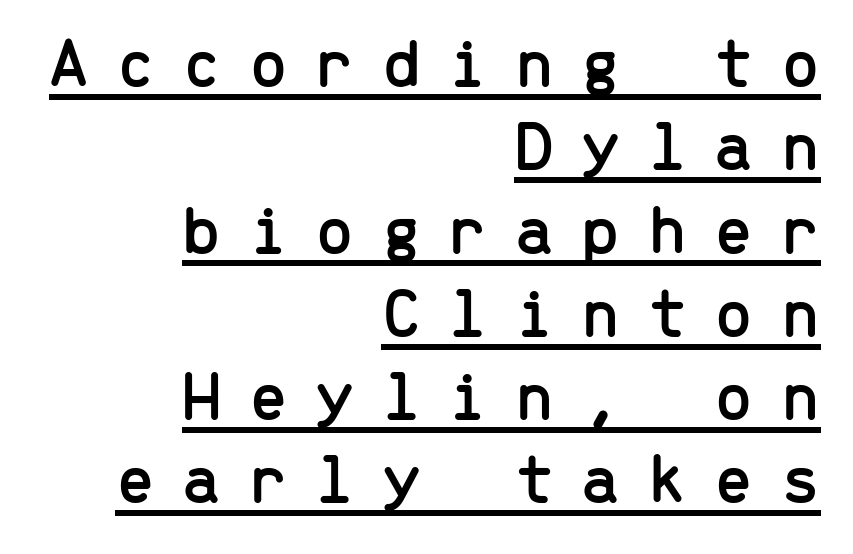
The image shows 70 px sans-serif type, upright, monospaced; set right-aligned, line spacing 1.19x, unusually wide letter spacing (+0.39 em), underlined; low stroke contrast and a medium x-height.
